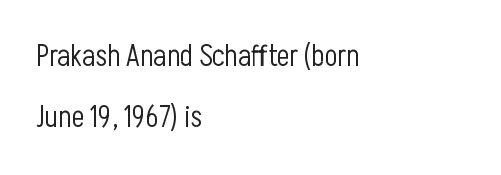
The image shows 30 px light, condensed sans-serif type, upright; set left-aligned, loose line spacing (2.03x), normal letter spacing, not underlined; low stroke contrast and a medium x-height.
